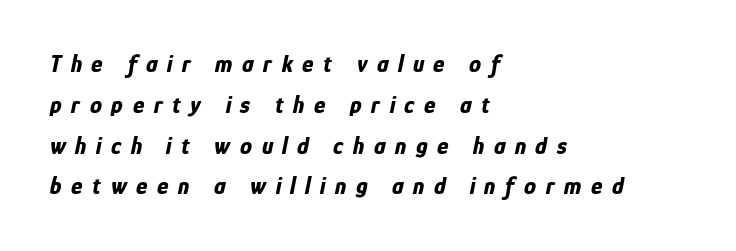
{"italic": "yes", "lean": "right", "slant_degrees": 12, "bold": "yes", "underline": "no", "align": "left", "line_spacing": "normal", "line_spacing_ratio": 1.7, "letter_spacing": "wide", "letter_spacing_em": 0.4, "glyph_px": 24}
